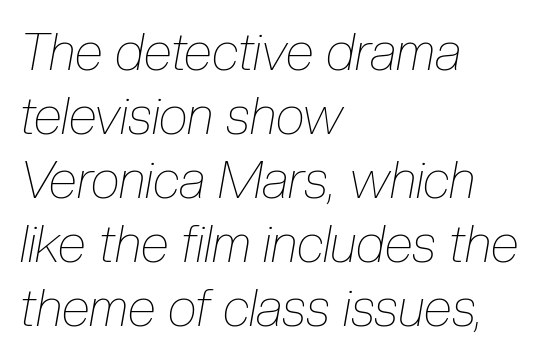
Here the glyphs are tracked normally, forming tight word shapes. This reads as an unemphasized weight, regular at the heaviest. Style check: oblique. This sample has the flowing, uneven cadence of proportional lettering. Anything drawn beneath the words? Only blank space.
